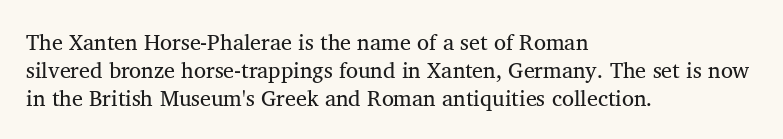
{"italic": "no", "bold": "no", "underline": "no", "align": "left", "line_spacing": "normal", "line_spacing_ratio": 1.28, "letter_spacing": "normal", "letter_spacing_em": 0.0, "glyph_px": 22}
